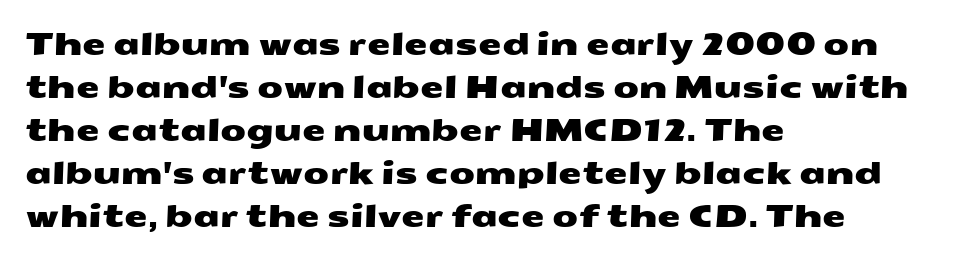
Q: Is the typeface a serif or a sans-serif typeface? A: Sans-serif.
Q: Is the text underlined? A: No.
Q: How is the paragraph aligned? A: Left-aligned.
Q: Is the spacing between letters normal or unusually wide? A: Normal.
Q: Is the spacing between lines tight, normal or loose? A: Normal.
Q: Width (condensed, normal, or wide)? A: Wide.
Q: Stroke contrast? A: Medium.
Q: x-height? A: Medium.
Q: Monospaced? A: No.
